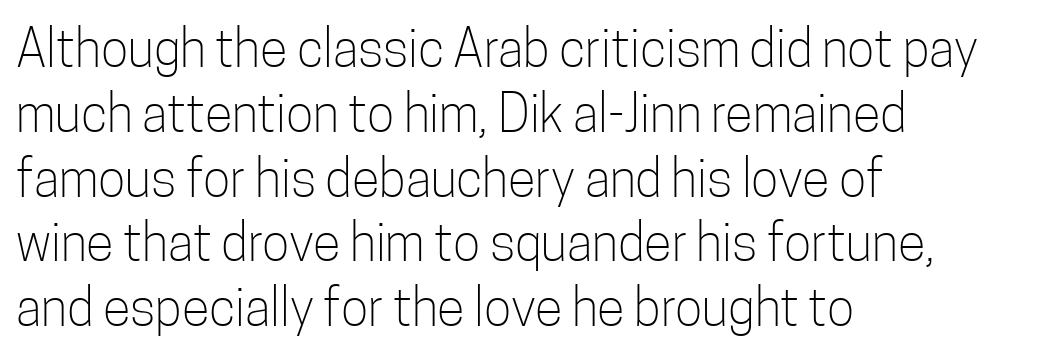
{"serif": "no", "italic": "no", "bold": "no", "weight": "light", "width": "condensed", "stroke_contrast": "low", "x_height": "medium", "monospaced": "no", "underline": "no", "align": "left", "line_spacing": "normal", "line_spacing_ratio": 1.27, "letter_spacing": "normal", "letter_spacing_em": 0.0, "glyph_px": 51}
